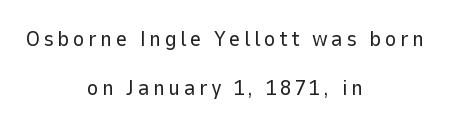
The image shows 22 px text type, upright; set centered, loose line spacing (2.21x), not underlined.
